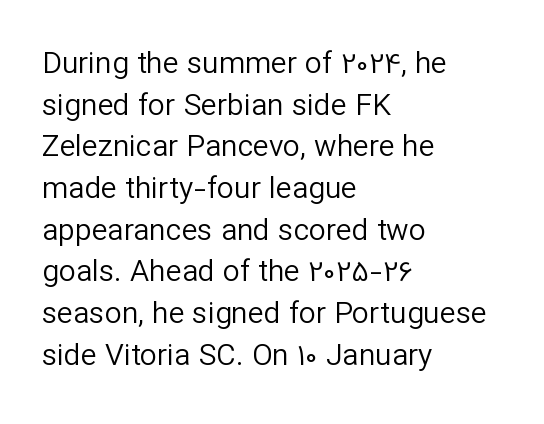
Q: Is the text bold? A: No.
Q: Is the text italic (slanted)? A: No, it is upright.
Q: Is the typeface a serif or a sans-serif typeface? A: Sans-serif.
Q: Is the text underlined? A: No.
Q: How is the paragraph aligned? A: Left-aligned.
Q: Is the spacing between letters normal or unusually wide? A: Normal.
Q: Is the spacing between lines tight, normal or loose? A: Normal.
Q: Width (condensed, normal, or wide)? A: Normal.
Q: Stroke contrast? A: Low.
Q: x-height? A: Medium.
Q: Monospaced? A: No.
